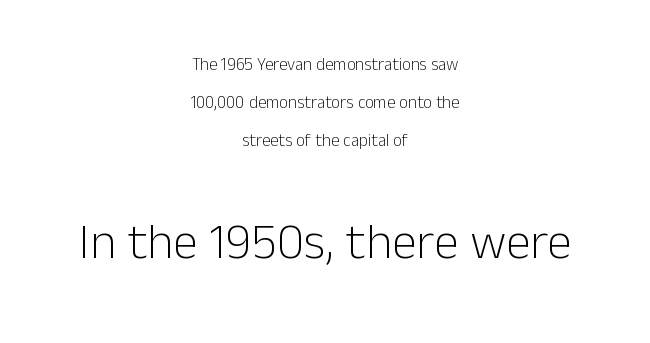
Q: Is the text bold? A: No.
Q: Is the text italic (slanted)? A: No, it is upright.
Q: Is the typeface a serif or a sans-serif typeface? A: Sans-serif.
Q: Is the text underlined? A: No.
Q: How is the paragraph aligned? A: Centered.
Q: Is the spacing between letters normal or unusually wide? A: Normal.
Q: Is the spacing between lines tight, normal or loose? A: Loose.
Q: Which block of text is set in a larger size, the first (top) or the second (bottom)? A: The second (bottom) one.
Q: Width (condensed, normal, or wide)? A: Normal.
Q: Stroke contrast? A: Low.
Q: x-height? A: Medium.
Q: Monospaced? A: No.
